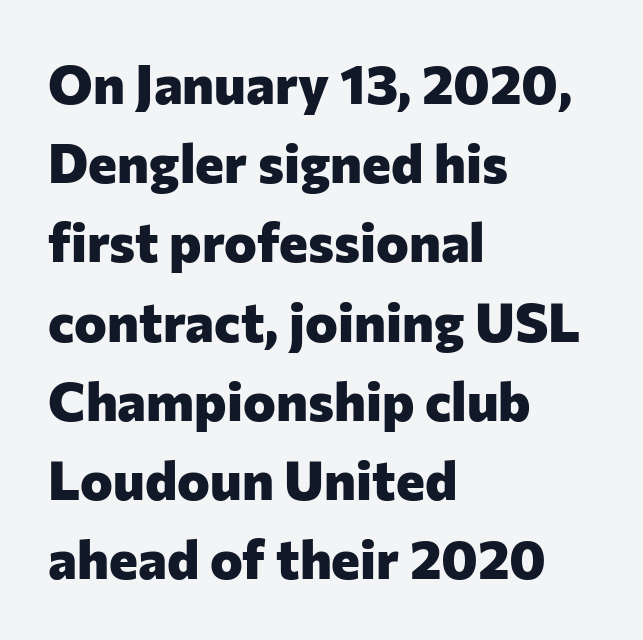
{"serif": "no", "italic": "no", "bold": "yes", "weight": "heavy", "width": "normal", "stroke_contrast": "low", "x_height": "medium", "monospaced": "no", "underline": "no", "align": "left", "line_spacing": "normal", "line_spacing_ratio": 1.44, "letter_spacing": "normal", "letter_spacing_em": 0.0, "glyph_px": 55}
